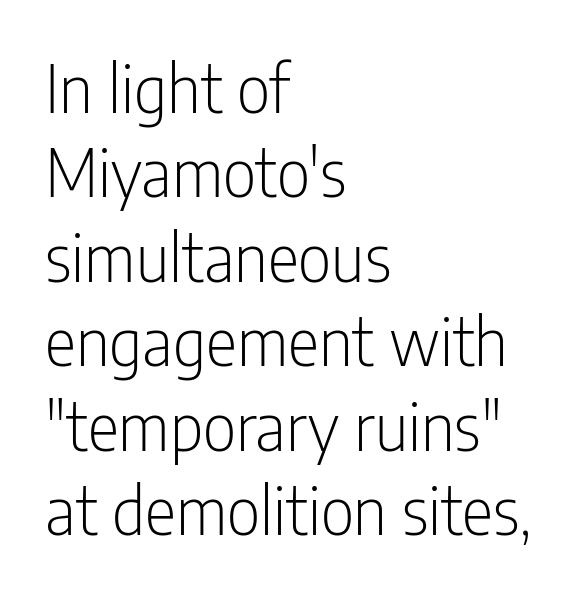
{"serif": "no", "italic": "no", "bold": "no", "weight": "light", "width": "condensed", "stroke_contrast": "low", "x_height": "medium", "monospaced": "no", "underline": "no", "align": "left", "line_spacing": "normal", "line_spacing_ratio": 1.28, "letter_spacing": "normal", "letter_spacing_em": 0.0, "glyph_px": 66}
